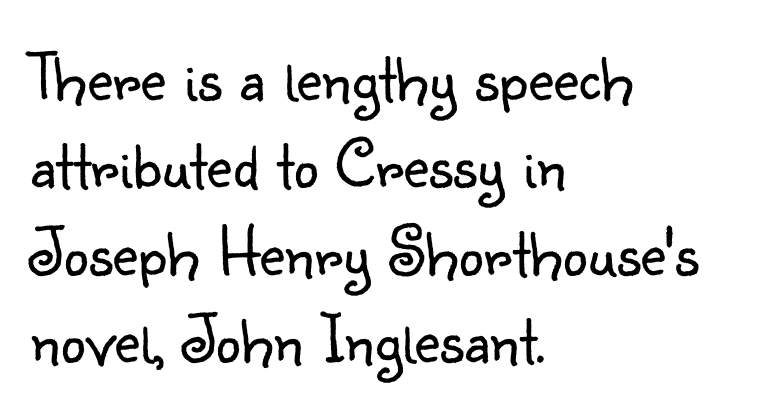
Q: Is the text bold? A: No.
Q: Is the text italic (slanted)? A: No, it is upright.
Q: Is the typeface a serif or a sans-serif typeface? A: Sans-serif.
Q: Is the text underlined? A: No.
Q: How is the paragraph aligned? A: Left-aligned.
Q: Is the spacing between letters normal or unusually wide? A: Normal.
Q: Is the spacing between lines tight, normal or loose? A: Normal.
Q: Width (condensed, normal, or wide)? A: Normal.
Q: Stroke contrast? A: Low.
Q: x-height? A: Small.
Q: Monospaced? A: No.
